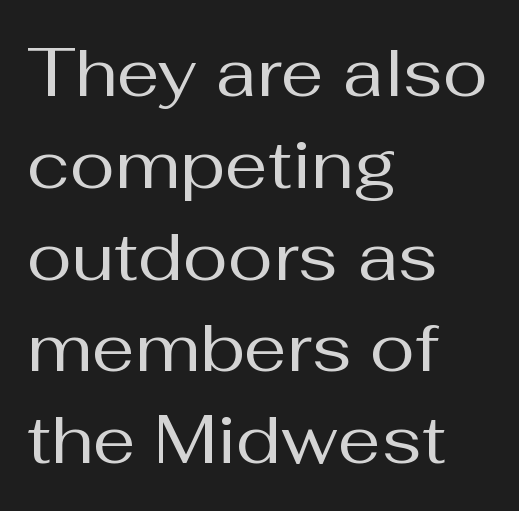
The image shows 68 px regular-weight sans-serif type, upright; set left-aligned, normal line spacing (1.35x), normal letter spacing, not underlined; medium stroke contrast and a medium x-height.
